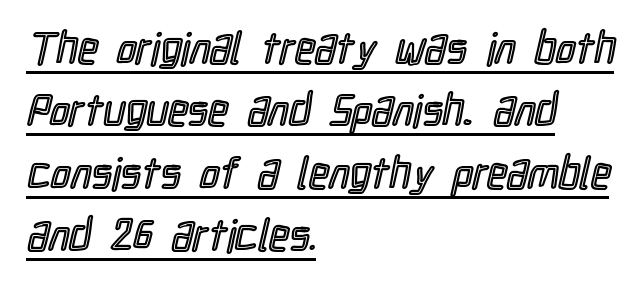
Q: Is the text italic (slanted)? A: Yes.
Q: Is the text underlined? A: Yes.
Q: How is the paragraph aligned? A: Left-aligned.
Q: Is the spacing between letters normal or unusually wide? A: Normal.
Q: Is the spacing between lines tight, normal or loose? A: Normal.
Q: Width (condensed, normal, or wide)? A: Condensed.
Q: x-height? A: Medium.
Q: Monospaced? A: No.
